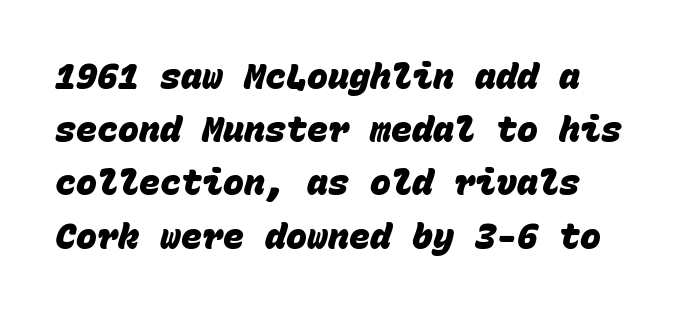
Q: Is the text bold? A: Yes.
Q: Is the typeface a serif or a sans-serif typeface? A: Sans-serif.
Q: Is the text underlined? A: No.
Q: Is the spacing between letters normal or unusually wide? A: Normal.
Q: Is the spacing between lines tight, normal or loose? A: Normal.
Q: Width (condensed, normal, or wide)? A: Normal.
Q: Stroke contrast? A: Low.
Q: x-height? A: Large.
Q: Monospaced? A: Yes.
